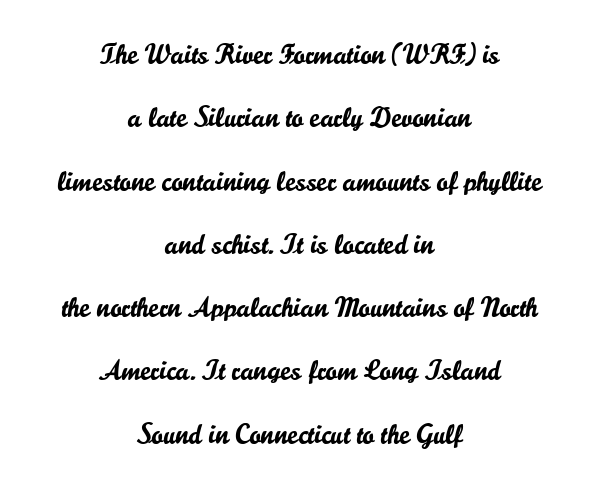
{"serif": "no", "width": "normal", "stroke_contrast": "low", "x_height": "small", "monospaced": "no", "underline": "no", "align": "center", "line_spacing": "loose", "line_spacing_ratio": 2.26, "letter_spacing": "normal", "letter_spacing_em": 0.0, "glyph_px": 28}
